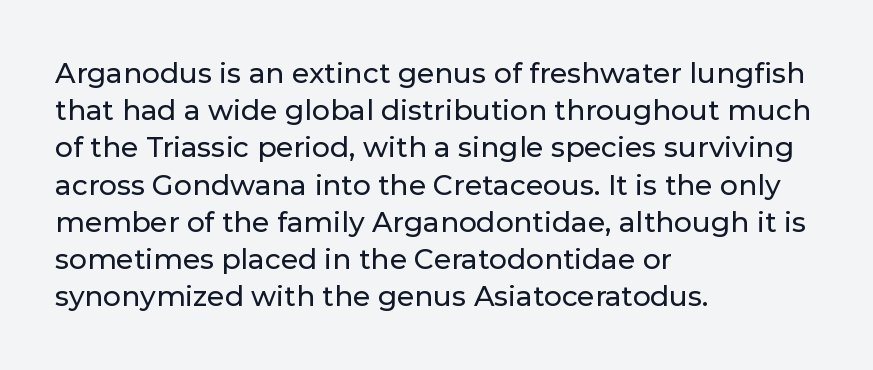
The image shows 28 px sans-serif type, upright; set left-aligned, normal line spacing (1.33x), normal letter spacing, not underlined; low stroke contrast and a medium x-height.
